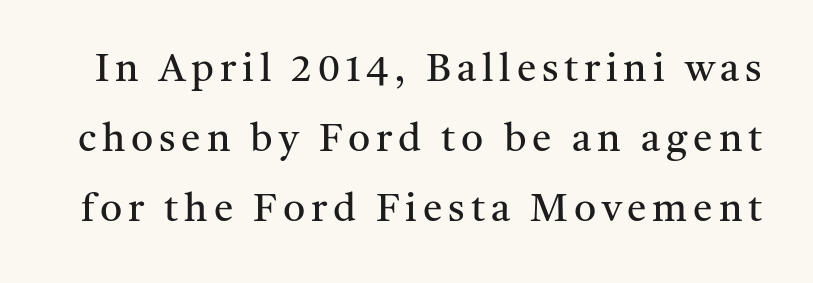
{"serif": "yes", "italic": "no", "bold": "no", "weight": "regular", "width": "normal", "stroke_contrast": "medium", "x_height": "medium", "monospaced": "no", "underline": "no", "line_spacing_ratio": 1.8, "glyph_px": 39}
